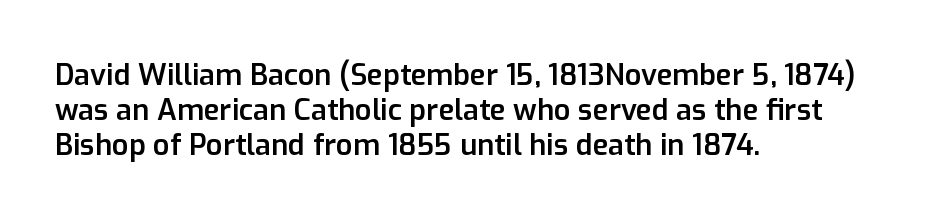
{"serif": "no", "italic": "no", "bold": "semi", "weight": "semibold", "width": "normal", "stroke_contrast": "low", "x_height": "medium", "monospaced": "no", "underline": "no", "align": "left", "line_spacing_ratio": 1.2, "letter_spacing": "normal", "letter_spacing_em": 0.0, "glyph_px": 29}
